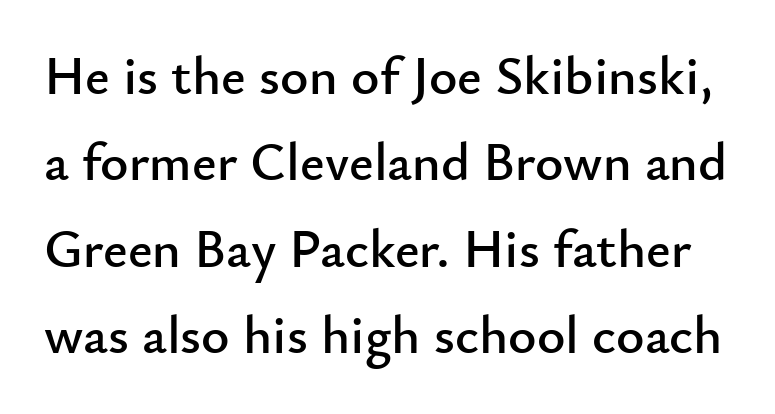
The image shows 54 px sans-serif type, upright; set normal line spacing (1.6x), normal letter spacing, not underlined; low stroke contrast and a small x-height.
